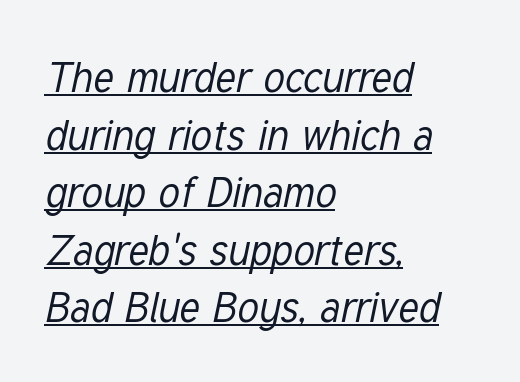
Q: Is the text bold? A: No.
Q: Is the text italic (slanted)? A: Yes, it leans right by about 12 degrees.
Q: Is the text underlined? A: Yes.
Q: How is the paragraph aligned? A: Left-aligned.
Q: Is the spacing between letters normal or unusually wide? A: Normal.
Q: Is the spacing between lines tight, normal or loose? A: Normal.
Q: Width (condensed, normal, or wide)? A: Condensed.
Q: Stroke contrast? A: Low.
Q: x-height? A: Medium.
Q: Monospaced? A: No.
